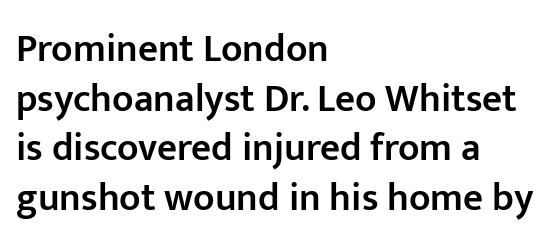
Q: Is the text bold? A: Semi-bold.
Q: Is the text italic (slanted)? A: No, it is upright.
Q: Is the typeface a serif or a sans-serif typeface? A: Sans-serif.
Q: Is the text underlined? A: No.
Q: How is the paragraph aligned? A: Left-aligned.
Q: Is the spacing between letters normal or unusually wide? A: Normal.
Q: Is the spacing between lines tight, normal or loose? A: Normal.
Q: Width (condensed, normal, or wide)? A: Normal.
Q: Stroke contrast? A: Low.
Q: x-height? A: Medium.
Q: Monospaced? A: No.
